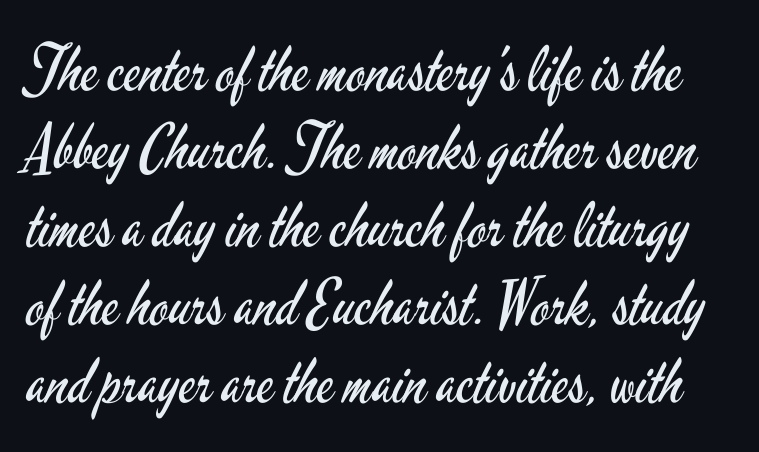
This rendering leaves character spacing at its baseline value. In terms of letterform style, serifs are entirely absent. No heavy texture on the line: the type isn't bold. Only glyphs here, with clear space below each row.
